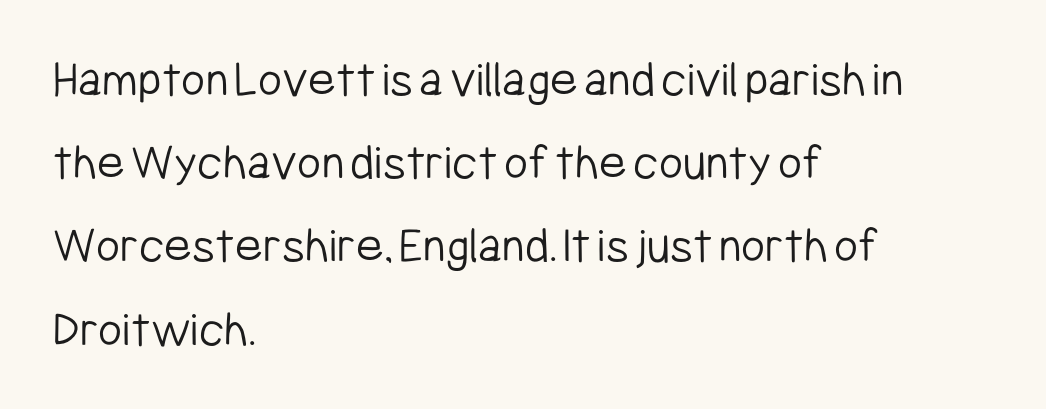
Q: Is the text bold? A: No.
Q: Is the text italic (slanted)? A: No, it is upright.
Q: Is the typeface a serif or a sans-serif typeface? A: Sans-serif.
Q: Is the text underlined? A: No.
Q: How is the paragraph aligned? A: Left-aligned.
Q: Is the spacing between letters normal or unusually wide? A: Normal.
Q: Is the spacing between lines tight, normal or loose? A: Normal.
Q: Width (condensed, normal, or wide)? A: Condensed.
Q: Stroke contrast? A: Low.
Q: x-height? A: Medium.
Q: Monospaced? A: No.
